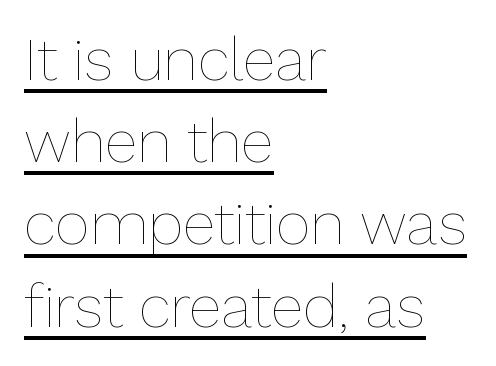
Q: Is the text bold? A: No.
Q: Is the text italic (slanted)? A: No, it is upright.
Q: Is the text underlined? A: Yes.
Q: How is the paragraph aligned? A: Left-aligned.
Q: Is the spacing between letters normal or unusually wide? A: Normal.
Q: Is the spacing between lines tight, normal or loose? A: Normal.
Q: Width (condensed, normal, or wide)? A: Normal.
Q: Stroke contrast? A: Low.
Q: x-height? A: Medium.
Q: Monospaced? A: No.
